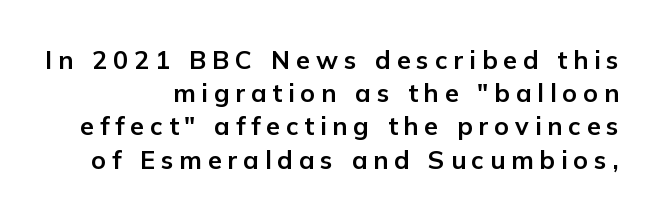
These lines are set flush right with a ragged left edge. Characters follow at a spacing far wider than the type designer built in. A typesetter would call this leading conventional body-copy spacing. Stroke thickness is high; the sample reads as a true bold. The words here are not underlined. The lettering stays uniformly vertical, giving the passage a roman look.
